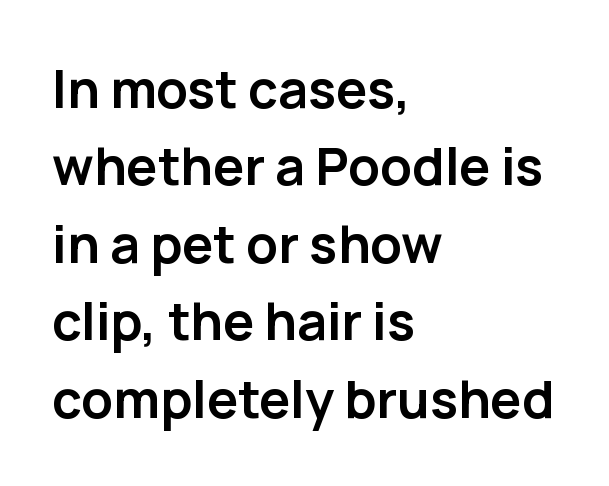
The image shows 52 px semibold sans-serif type, upright; set left-aligned, normal line spacing (1.49x), normal letter spacing, not underlined; low stroke contrast and a medium x-height.
